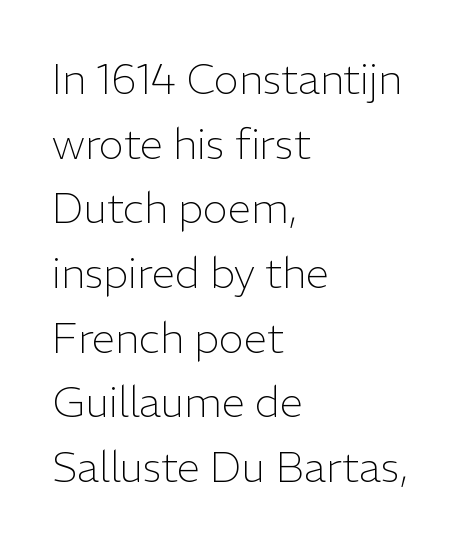
Each letter keeps its own natural width here, so spacing adapts to shape. This is not heavy type; no bold has been used. One-word summary of the alignment: left. The gaps between neighbouring characters are ordinary and unremarkable.
